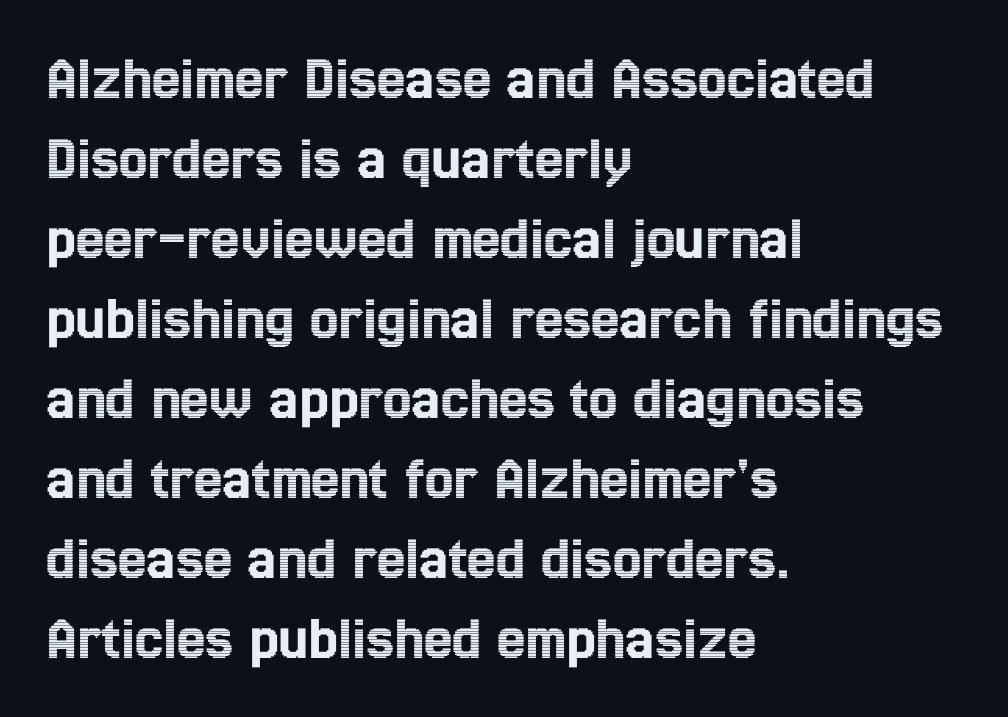
A typesetter would call this leading conventional body-copy spacing. Between one letter and the next there's only the usual sliver of space. Vertical strokes here are truly vertical. Which margin do the lines hug? The left one — the right edge is uneven. You could not count columns in this text — the font is proportionally spaced. No word sits above an underline.
